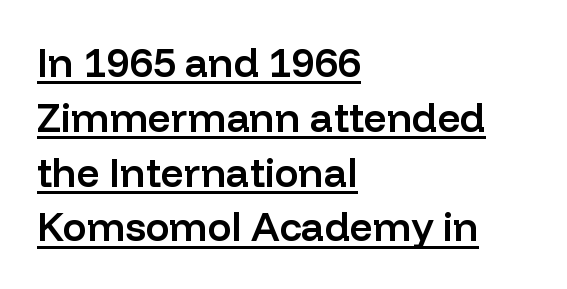
{"serif": "no", "italic": "no", "bold": "semi", "weight": "semibold", "width": "normal", "stroke_contrast": "low", "x_height": "medium", "monospaced": "no", "underline": "yes", "align": "left", "line_spacing": "normal", "line_spacing_ratio": 1.37, "letter_spacing": "normal", "letter_spacing_em": 0.0, "glyph_px": 40}
